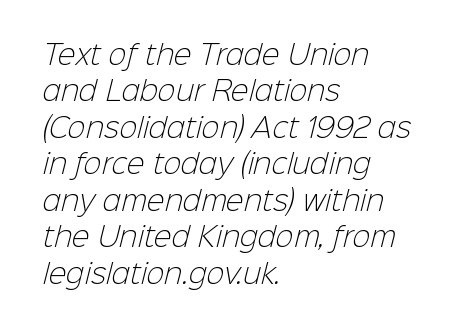
In terms of leading, this rendering sits right in the middle. This rendering features lettering with no underline. Is this a heavy cut? Hardly; it is regular or lighter. Tracking value appears to be zero — textbook default spacing. Left-aligned paragraph, ragged on the right.
